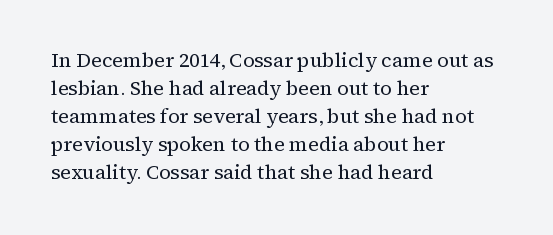
Q: Is the text bold? A: No.
Q: Is the text italic (slanted)? A: No, it is upright.
Q: Is the text underlined? A: No.
Q: How is the paragraph aligned? A: Left-aligned.
Q: Is the spacing between letters normal or unusually wide? A: Normal.
Q: Is the spacing between lines tight, normal or loose? A: Normal.
